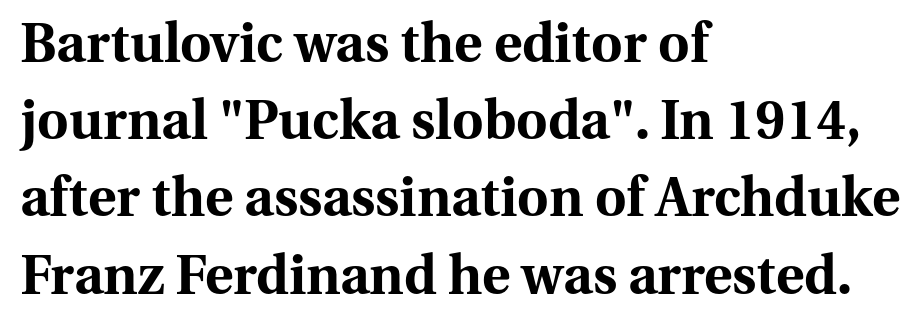
Beneath every word, the page is bare. Designer's note — italics off, roman on. Which margin do the lines hug? The left one — the right edge is uneven. Standard letterfit; no display-style spreading of the glyphs.
